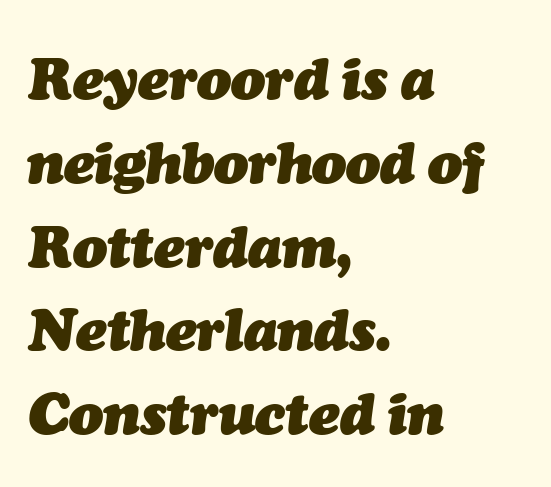
Nothing unusual about the tracking: characters are spaced as the font intends. The strokes are fattened all the way to bold. Each line starts at the same left margin while the right side varies. The passage shown is not underscored anywhere.
